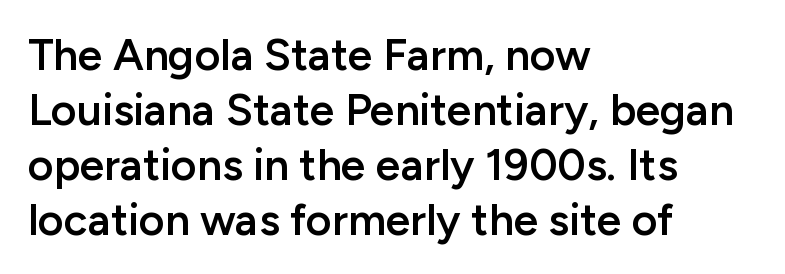
{"serif": "no", "italic": "no", "bold": "semi", "weight": "semibold", "width": "normal", "stroke_contrast": "low", "x_height": "medium", "monospaced": "no", "underline": "no", "align": "left", "line_spacing": "normal", "line_spacing_ratio": 1.25, "letter_spacing": "normal", "letter_spacing_em": 0.0, "glyph_px": 44}
